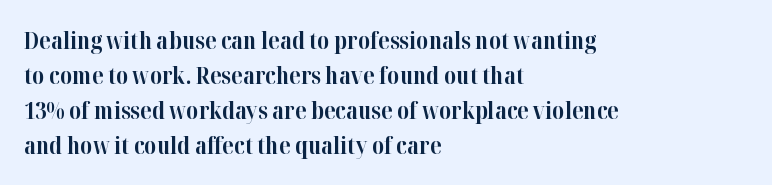
A normal amount of white space separates one row of letters from the next. The lines in this sample share a left origin and differ only in where they stop. Characters follow at the spacing the type designer built in. In terms of weight, the rendering is a true, heavy bold.
